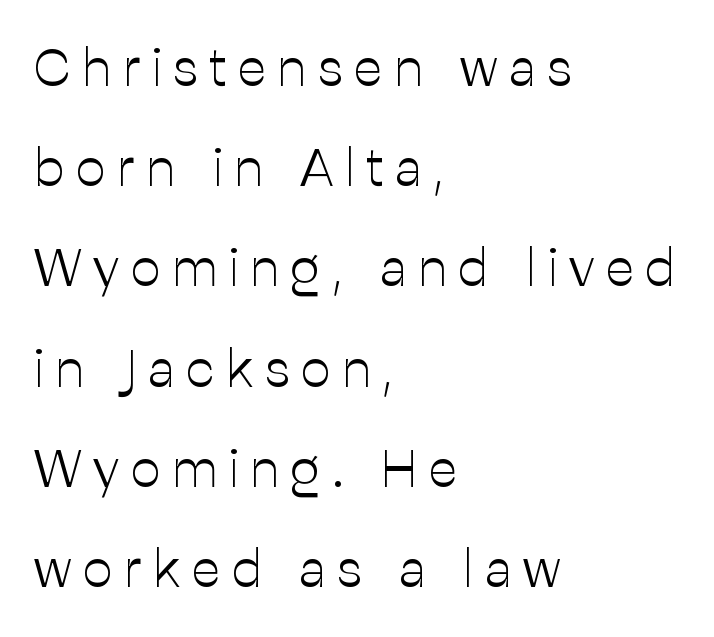
The passage shown is typed in a proportional face where columns would drift. The rag falls on the right side of this text block. These lines are composed in type without serifs. The baseline area is clear. Each stroke keeps to a modest, everyday thickness or less.
